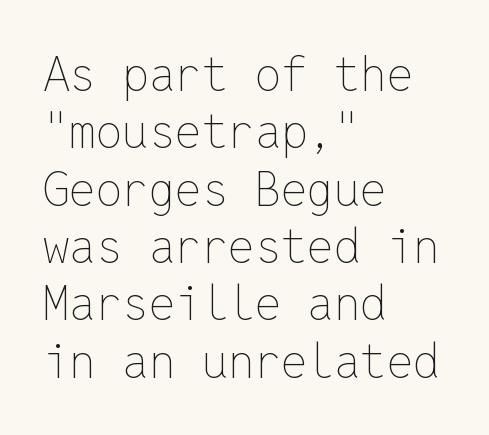
Q: Is the text bold? A: No.
Q: Is the text italic (slanted)? A: No, it is upright.
Q: Is the text underlined? A: No.
Q: How is the paragraph aligned? A: Left-aligned.
Q: Is the spacing between letters normal or unusually wide? A: Normal.
Q: Width (condensed, normal, or wide)? A: Normal.
Q: Stroke contrast? A: Low.
Q: x-height? A: Medium.
Q: Monospaced? A: Yes.
